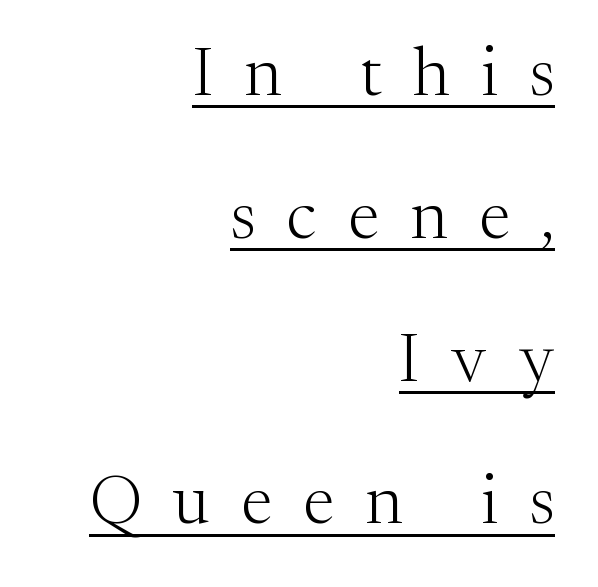
{"serif": "yes", "italic": "no", "bold": "no", "weight": "light", "width": "normal", "stroke_contrast": "medium", "x_height": "medium", "monospaced": "no", "underline": "yes", "align": "right", "line_spacing": "loose", "line_spacing_ratio": 2.07, "letter_spacing": "wide", "letter_spacing_em": 0.45, "glyph_px": 69}
